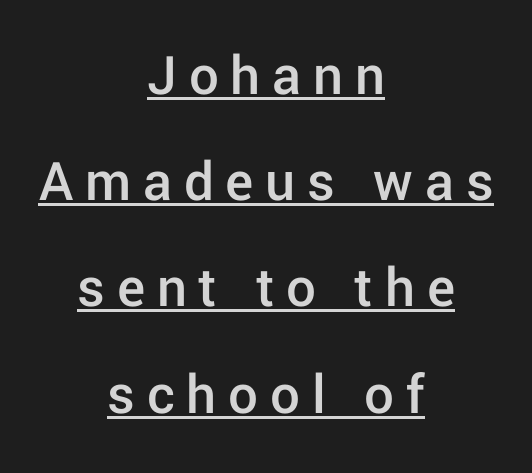
{"serif": "no", "italic": "no", "bold": "semi", "weight": "semibold", "width": "normal", "stroke_contrast": "low", "x_height": "medium", "monospaced": "no", "underline": "yes", "align": "center", "line_spacing_ratio": 1.8, "letter_spacing": "wide", "letter_spacing_em": 0.2, "glyph_px": 59}
